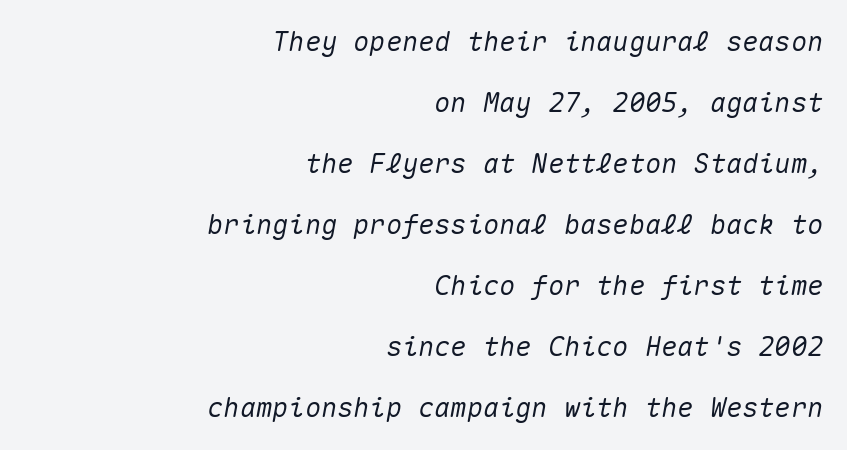
{"italic": "yes", "lean": "right", "slant_degrees": 10, "underline": "no", "align": "right", "line_spacing": "loose", "line_spacing_ratio": 2.26, "letter_spacing": "normal", "letter_spacing_em": 0.0, "glyph_px": 27}
